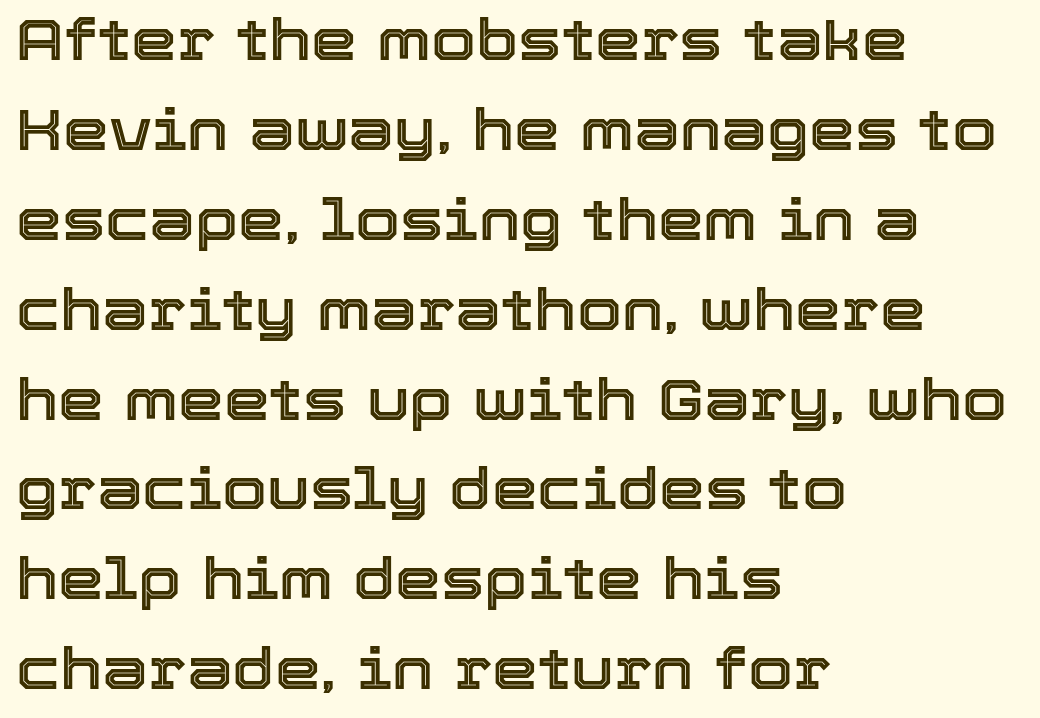
Q: Is the text italic (slanted)? A: No, it is upright.
Q: Is the text underlined? A: No.
Q: How is the paragraph aligned? A: Left-aligned.
Q: Is the spacing between letters normal or unusually wide? A: Normal.
Q: Is the spacing between lines tight, normal or loose? A: Normal.
Q: Width (condensed, normal, or wide)? A: Normal.
Q: x-height? A: Medium.
Q: Monospaced? A: No.
